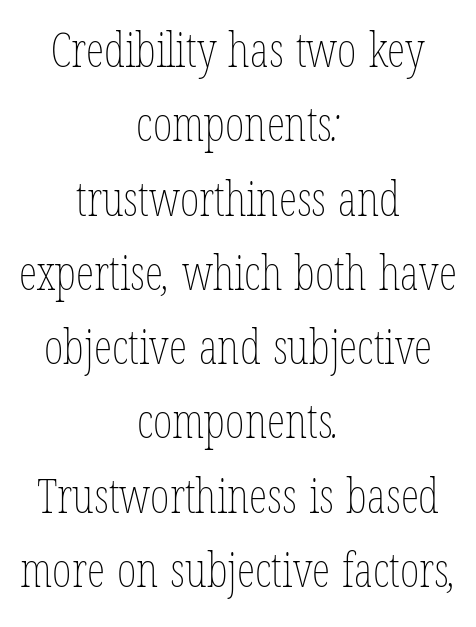
Q: Is the text bold? A: No.
Q: Is the text underlined? A: No.
Q: How is the paragraph aligned? A: Centered.
Q: Is the spacing between letters normal or unusually wide? A: Normal.
Q: Is the spacing between lines tight, normal or loose? A: Normal.
Q: Width (condensed, normal, or wide)? A: Condensed.
Q: Stroke contrast? A: Low.
Q: x-height? A: Medium.
Q: Monospaced? A: No.
